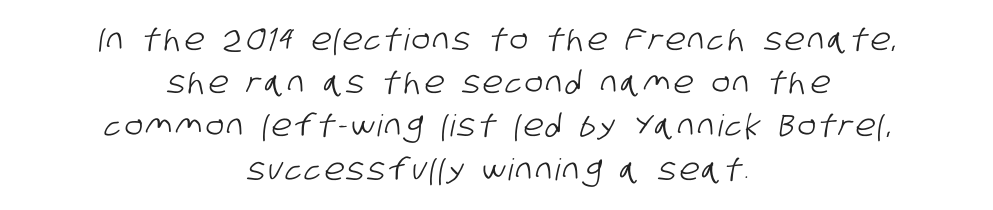
{"serif": "no", "width": "condensed", "stroke_contrast": "low", "x_height": "large", "monospaced": "no", "underline": "no", "align": "center", "line_spacing": "normal", "line_spacing_ratio": 1.44, "glyph_px": 30}
